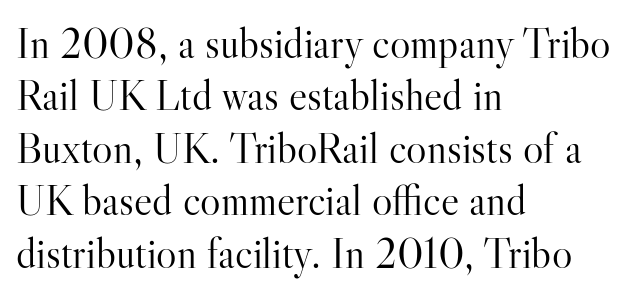
Q: Is the text bold? A: No.
Q: Is the text italic (slanted)? A: No, it is upright.
Q: Is the typeface a serif or a sans-serif typeface? A: Serif.
Q: Is the text underlined? A: No.
Q: How is the paragraph aligned? A: Left-aligned.
Q: Is the spacing between letters normal or unusually wide? A: Normal.
Q: Width (condensed, normal, or wide)? A: Normal.
Q: Stroke contrast? A: High.
Q: x-height? A: Small.
Q: Monospaced? A: No.
